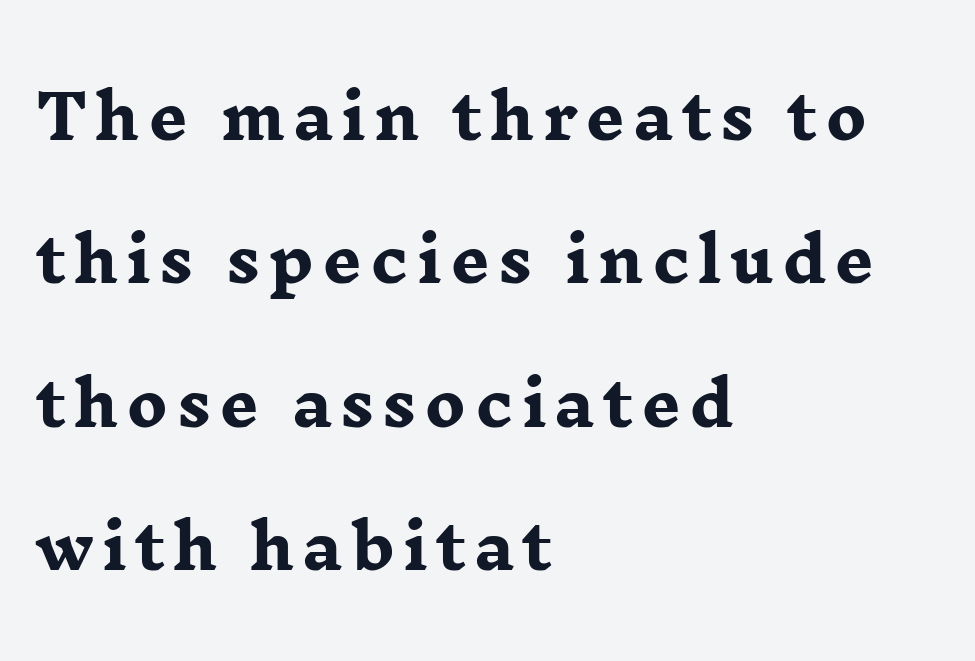
Q: Is the text bold? A: Yes.
Q: Is the text italic (slanted)? A: No, it is upright.
Q: Is the typeface a serif or a sans-serif typeface? A: Serif.
Q: Is the text underlined? A: No.
Q: How is the paragraph aligned? A: Left-aligned.
Q: Is the spacing between lines tight, normal or loose? A: Loose.
Q: Width (condensed, normal, or wide)? A: Wide.
Q: Stroke contrast? A: Low.
Q: x-height? A: Medium.
Q: Monospaced? A: No.
